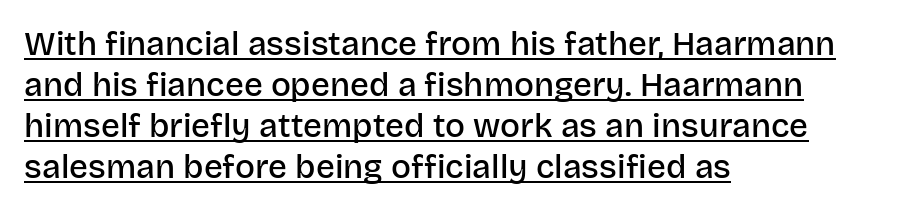
Q: Is the text bold? A: Semi-bold.
Q: Is the text italic (slanted)? A: No, it is upright.
Q: Is the typeface a serif or a sans-serif typeface? A: Sans-serif.
Q: Is the text underlined? A: Yes.
Q: How is the paragraph aligned? A: Left-aligned.
Q: Is the spacing between letters normal or unusually wide? A: Normal.
Q: Width (condensed, normal, or wide)? A: Normal.
Q: Stroke contrast? A: Low.
Q: x-height? A: Large.
Q: Monospaced? A: No.
